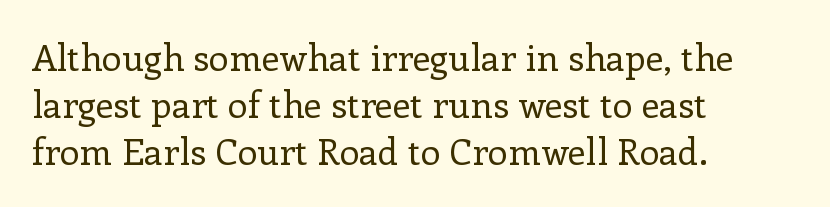
The image shows 36 px regular-weight serif type, upright; set left-aligned, normal line spacing (1.3x), normal letter spacing, not underlined; low stroke contrast and a medium x-height.
